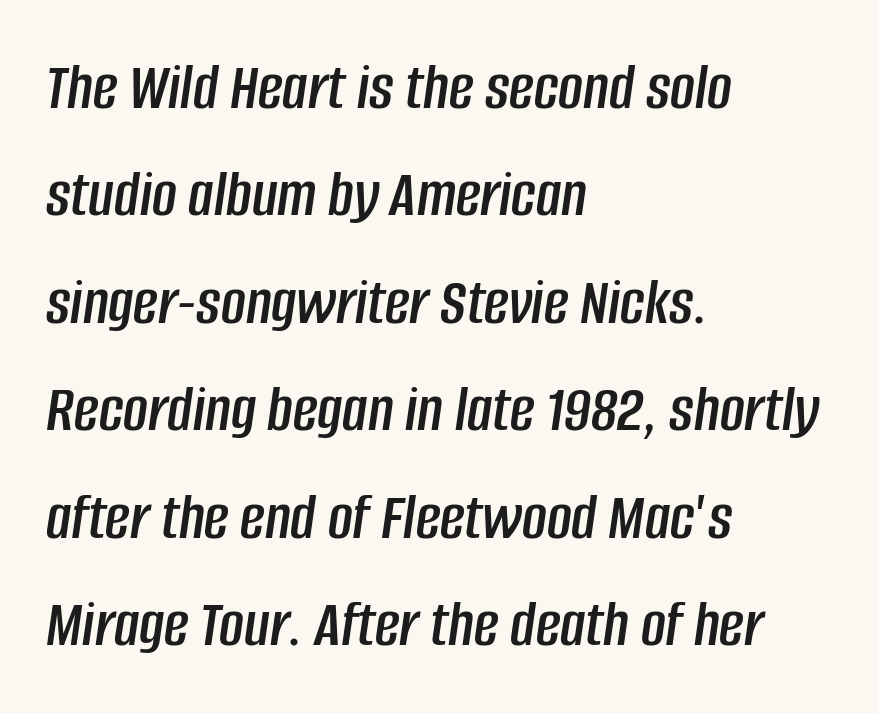
{"italic": "yes", "lean": "right", "slant_degrees": 8, "width": "condensed", "stroke_contrast": "low", "x_height": "large", "monospaced": "no", "underline": "no", "align": "left", "line_spacing": "normal", "line_spacing_ratio": 1.58, "letter_spacing": "normal", "letter_spacing_em": 0.0, "glyph_px": 68}
